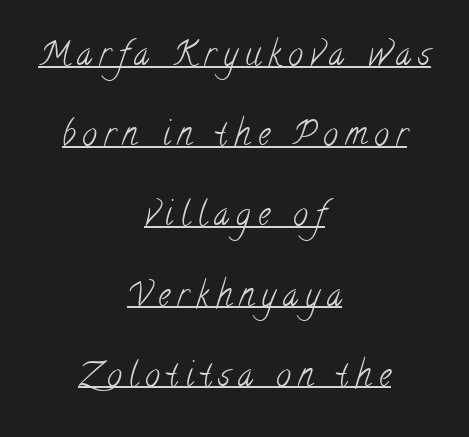
The image shows 33 px light, condensed serif type; set centered, loose line spacing (2.43x), unusually wide letter spacing (+0.22 em), underlined; low stroke contrast and a small x-height.
